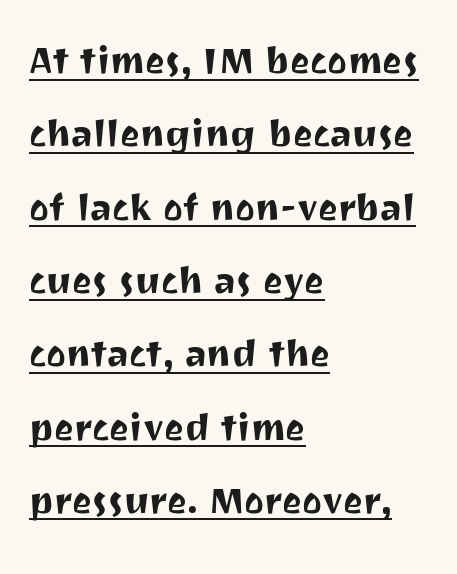
Q: Is the text italic (slanted)? A: No, it is upright.
Q: Is the typeface a serif or a sans-serif typeface? A: Sans-serif.
Q: Is the text underlined? A: Yes.
Q: How is the paragraph aligned? A: Left-aligned.
Q: Is the spacing between letters normal or unusually wide? A: Normal.
Q: Is the spacing between lines tight, normal or loose? A: Normal.
Q: Width (condensed, normal, or wide)? A: Normal.
Q: Stroke contrast? A: Medium.
Q: x-height? A: Medium.
Q: Monospaced? A: No.
